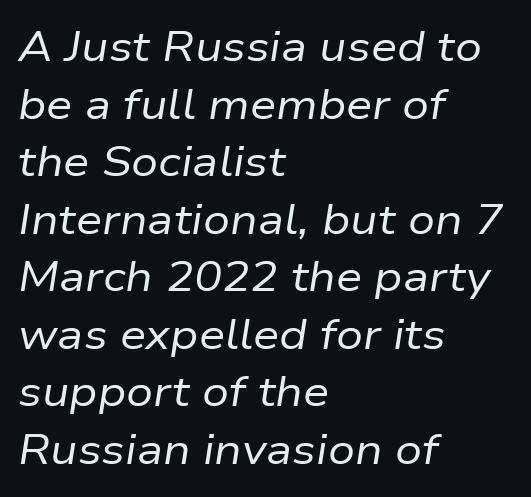
Q: Is the text bold? A: No.
Q: Is the text italic (slanted)? A: Yes, it leans right by about 9 degrees.
Q: Is the text underlined? A: No.
Q: How is the paragraph aligned? A: Left-aligned.
Q: Is the spacing between letters normal or unusually wide? A: Normal.
Q: Is the spacing between lines tight, normal or loose? A: Normal.
Q: Width (condensed, normal, or wide)? A: Normal.
Q: Stroke contrast? A: Low.
Q: x-height? A: Medium.
Q: Monospaced? A: No.
